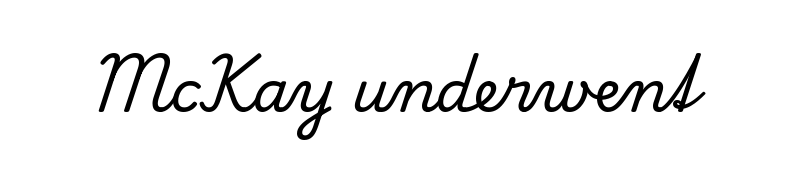
The image shows 58 px serif type; set normal letter spacing, not underlined; low stroke contrast and a small x-height.
